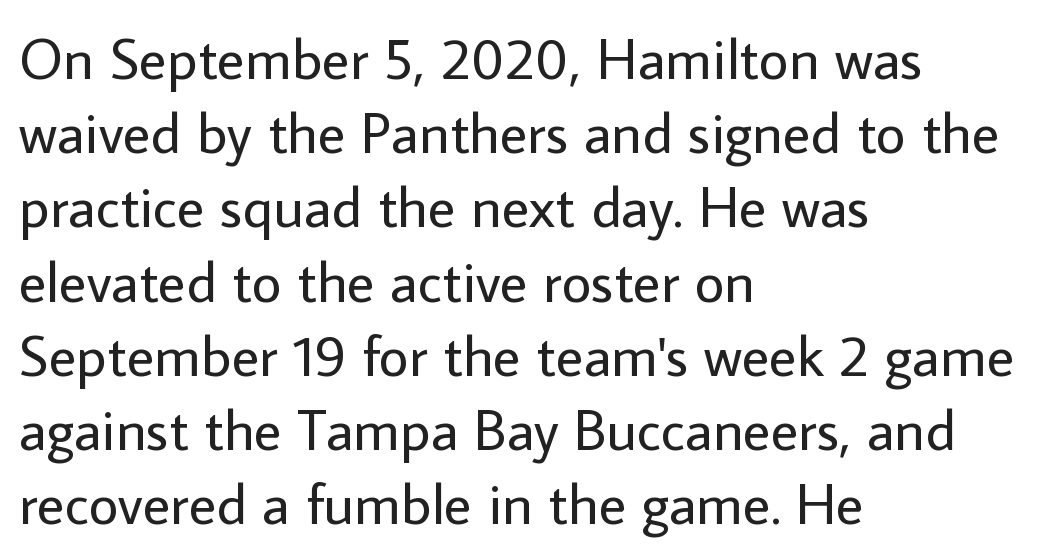
Q: Is the text bold? A: No.
Q: Is the text italic (slanted)? A: No, it is upright.
Q: Is the typeface a serif or a sans-serif typeface? A: Sans-serif.
Q: Is the text underlined? A: No.
Q: How is the paragraph aligned? A: Left-aligned.
Q: Is the spacing between letters normal or unusually wide? A: Normal.
Q: Is the spacing between lines tight, normal or loose? A: Normal.
Q: Width (condensed, normal, or wide)? A: Normal.
Q: Stroke contrast? A: Low.
Q: x-height? A: Medium.
Q: Monospaced? A: No.
